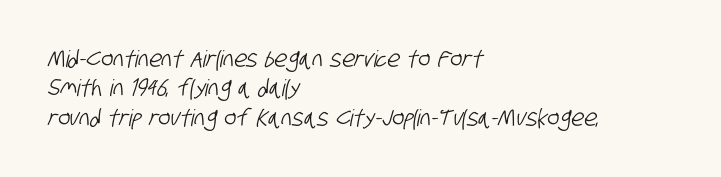
Q: Is the text underlined? A: No.
Q: How is the paragraph aligned? A: Left-aligned.
Q: Is the spacing between letters normal or unusually wide? A: Normal.
Q: Is the spacing between lines tight, normal or loose? A: Normal.
